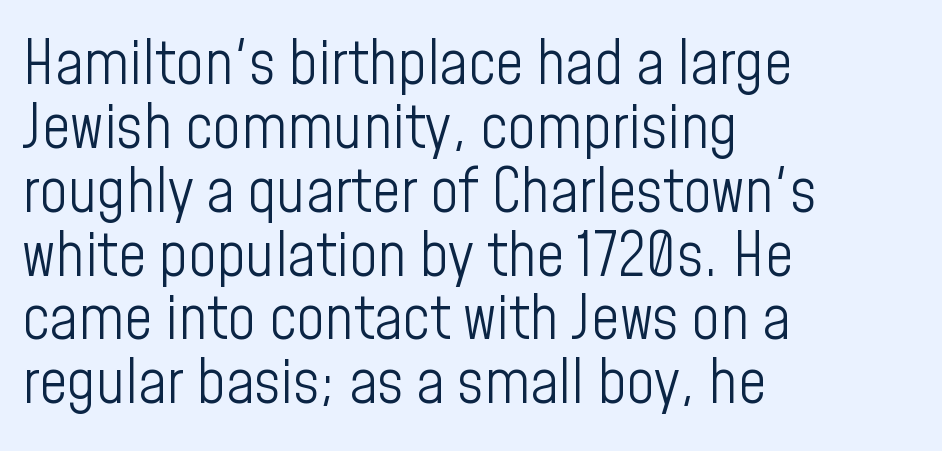
Q: Is the text bold? A: No.
Q: Is the text italic (slanted)? A: No, it is upright.
Q: Is the typeface a serif or a sans-serif typeface? A: Sans-serif.
Q: Is the text underlined? A: No.
Q: How is the paragraph aligned? A: Left-aligned.
Q: Is the spacing between letters normal or unusually wide? A: Normal.
Q: Is the spacing between lines tight, normal or loose? A: Tight.
Q: Width (condensed, normal, or wide)? A: Condensed.
Q: Stroke contrast? A: Low.
Q: x-height? A: Medium.
Q: Monospaced? A: No.
